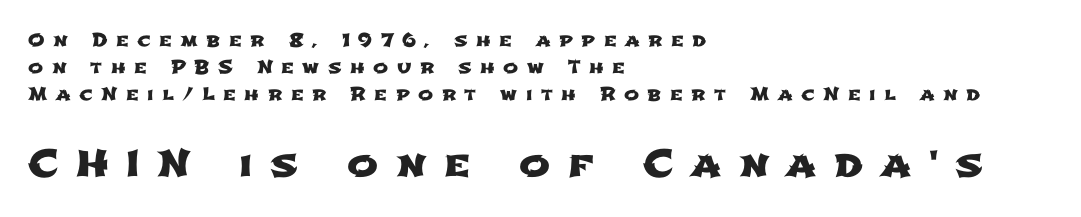
The image shows 37 px wide sans-serif type; set left-aligned, normal line spacing (1.5x), unusually wide letter spacing (+0.47 em), not underlined; the second (bottom) block is 2.06x larger; low stroke contrast and a medium x-height.
